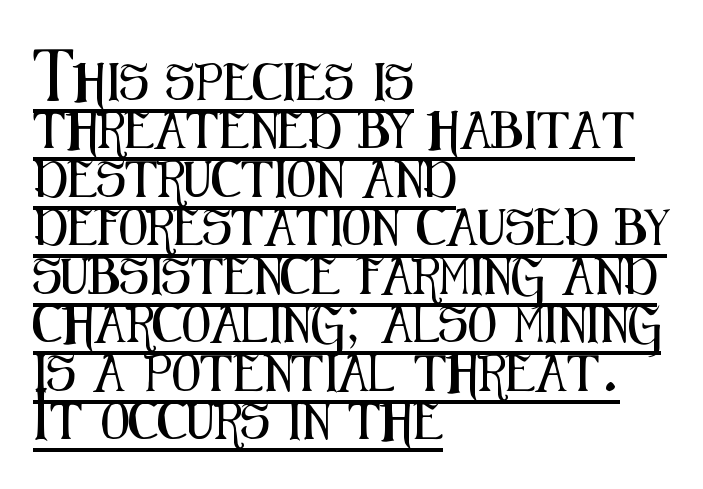
This block has exactly the height ordinary leading produces. All the whitespace from short lines collects on the right. What stands out about the letter spacing? Nothing — it is the standard amount.
